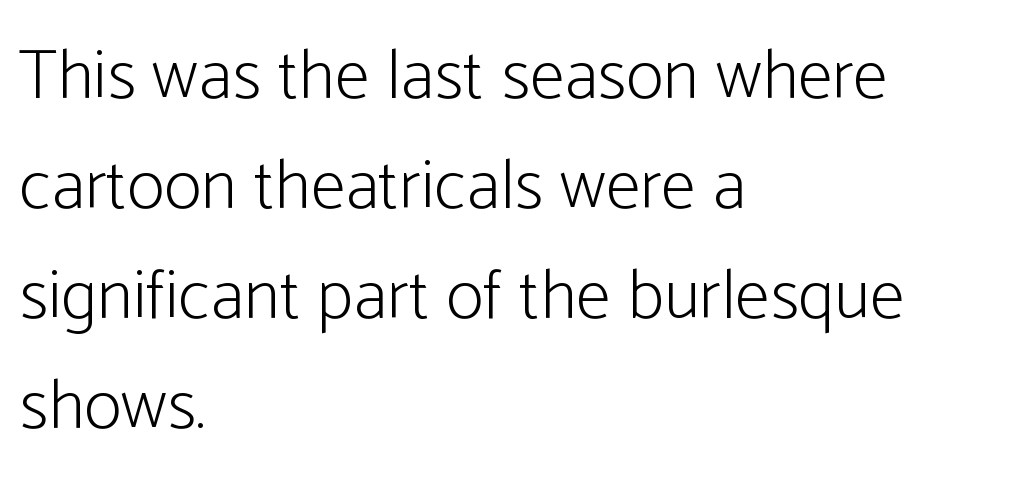
The image shows 71 px light, condensed sans-serif type, upright; set left-aligned, normal line spacing (1.55x), normal letter spacing, not underlined; low stroke contrast and a medium x-height.
